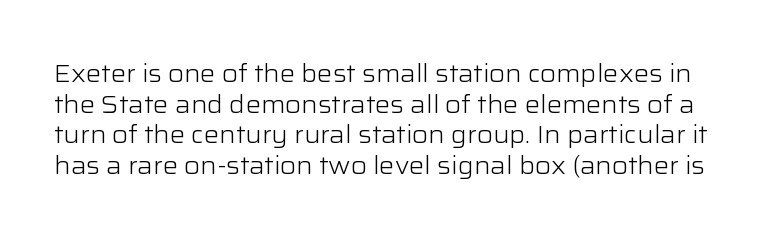
The image shows 24 px text type, upright; set normal line spacing (1.28x), normal letter spacing, not underlined.
